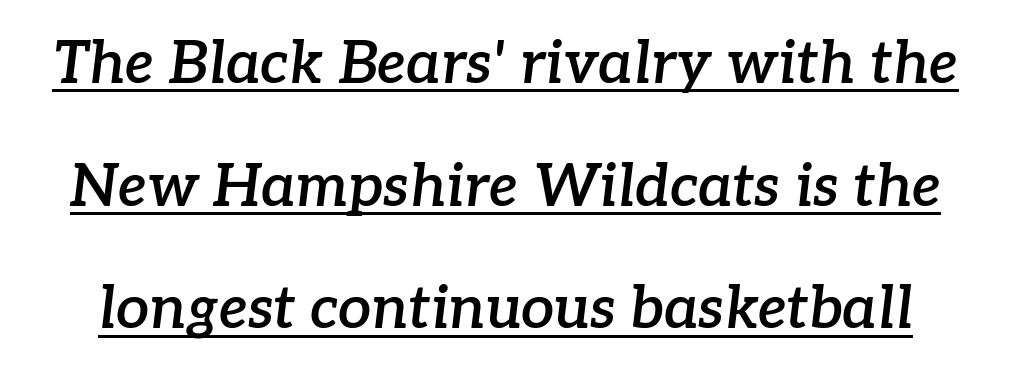
Q: Is the text bold? A: Semi-bold.
Q: Is the text italic (slanted)? A: Yes, it leans right by about 7 degrees.
Q: Is the typeface a serif or a sans-serif typeface? A: Serif.
Q: Is the text underlined? A: Yes.
Q: Is the spacing between letters normal or unusually wide? A: Normal.
Q: Is the spacing between lines tight, normal or loose? A: Loose.
Q: Width (condensed, normal, or wide)? A: Normal.
Q: Stroke contrast? A: Low.
Q: x-height? A: Medium.
Q: Monospaced? A: No.
